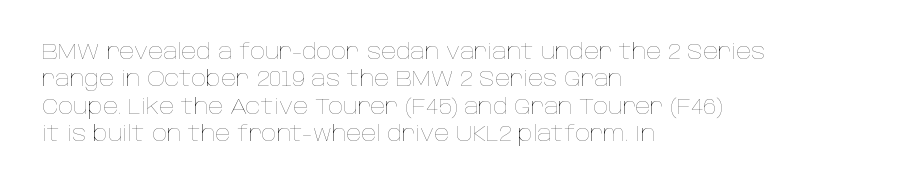
{"italic": "no", "bold": "no", "underline": "no", "align": "left", "line_spacing": "normal", "line_spacing_ratio": 1.3, "letter_spacing": "normal", "letter_spacing_em": 0.0, "glyph_px": 21}
